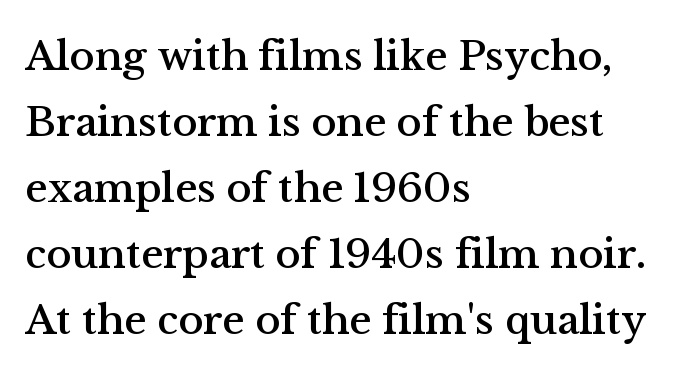
Rendered with straight, roman letterforms. Each word holds together tightly as a unit, with standard inter-letter gaps. Serif or sans? Serif — the stroke terminals have little feet. Horizontally, the lines are justified to the leading edge only. Character widths vary here, with narrow letters taking less room than wide ones. The space directly below the letters is spotless.
